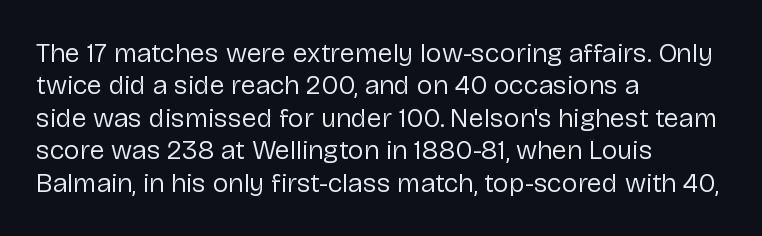
Q: Is the text bold? A: No.
Q: Is the text italic (slanted)? A: No, it is upright.
Q: Is the text underlined? A: No.
Q: How is the paragraph aligned? A: Left-aligned.
Q: Is the spacing between letters normal or unusually wide? A: Normal.
